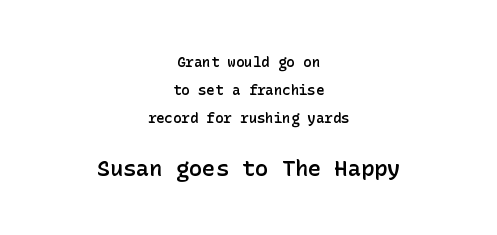
Is there any slant? The stems are plumb. Emphasis by weight is partial: semibold. Leftover space on each line is divided equally before and after the words. In this sample the second text group is rendered at the bigger scale.
